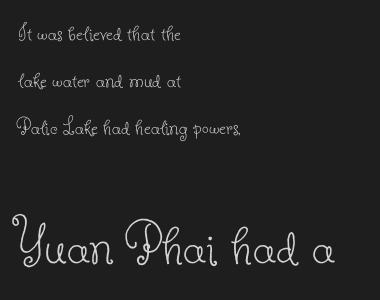
The image shows 61 px thin serif type, upright; set left-aligned, loose line spacing (1.96x), normal letter spacing, not underlined; the second (bottom) block is 2.54x larger; low stroke contrast and a small x-height.
